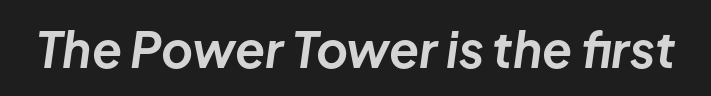
Q: Is the text bold? A: Yes.
Q: Is the text italic (slanted)? A: Yes, it leans right by about 8 degrees.
Q: Is the text underlined? A: No.
Q: Is the spacing between letters normal or unusually wide? A: Normal.
Q: Width (condensed, normal, or wide)? A: Normal.
Q: Stroke contrast? A: Low.
Q: x-height? A: Medium.
Q: Monospaced? A: No.
